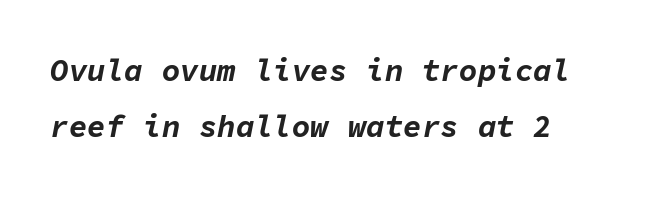
Q: Is the text bold? A: Yes.
Q: Is the text italic (slanted)? A: Yes, it leans right by about 11 degrees.
Q: Is the text underlined? A: No.
Q: Is the spacing between letters normal or unusually wide? A: Normal.
Q: Width (condensed, normal, or wide)? A: Normal.
Q: Stroke contrast? A: Low.
Q: x-height? A: Medium.
Q: Monospaced? A: Yes.
